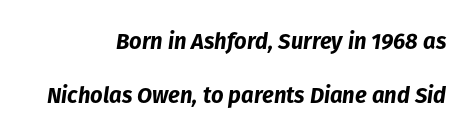
You can tell it's italic because the verticals aren't actually vertical. The sample has been set heavy, in full bold. Characters follow at the spacing the type designer built in. Caption: multi-line text, flush right, ragged left. Just letters on the line, the space beneath them empty. How would I describe the line gaps? Wide and relaxed.
